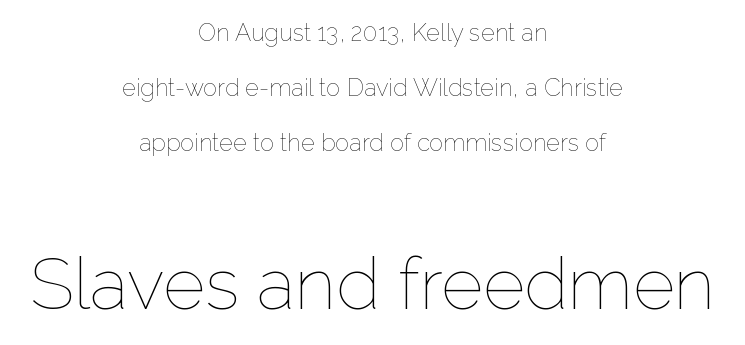
{"italic": "no", "bold": "no", "weight": "thin", "width": "normal", "stroke_contrast": "low", "x_height": "medium", "monospaced": "no", "underline": "no", "align": "center", "line_spacing": "loose", "line_spacing_ratio": 2.3, "letter_spacing": "normal", "letter_spacing_em": 0.0, "larger_block": "second", "size_ratio": 3.0, "glyph_px": 72}
